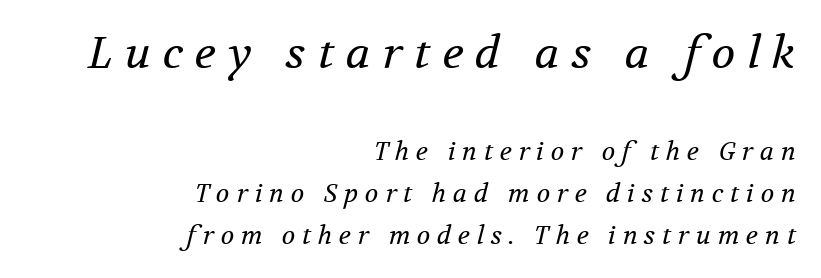
The image shows 44 px regular-weight serif type, italic (leaning right); set right-aligned, normal line spacing (1.69x), unusually wide letter spacing (+0.27 em), not underlined; the first (top) block is 1.76x larger; medium stroke contrast and a medium x-height.
